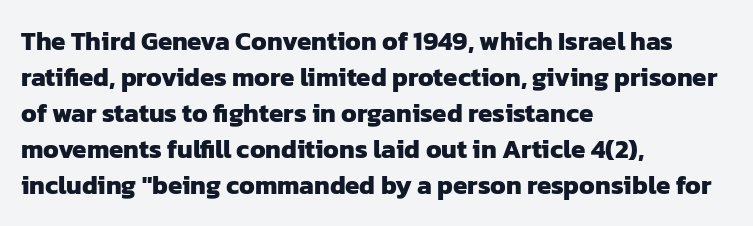
A dark, heavy texture on the line: the type is bold. One glance says typical: line gaps are just what's usual. The space directly below the letters is spotless. Line beginnings align vertically; line endings do not.
